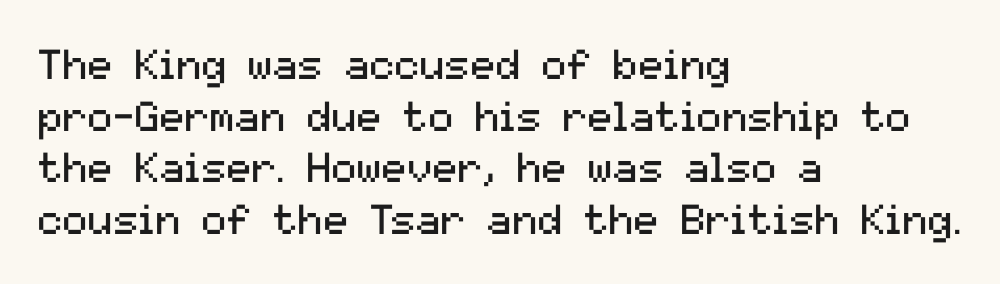
The line texture is even and compact thanks to regular tracking. Vertical stems look standard width or narrower in stroke. The passage shown is typed in a proportional face where columns would drift. These lines are composed in type without serifs.
